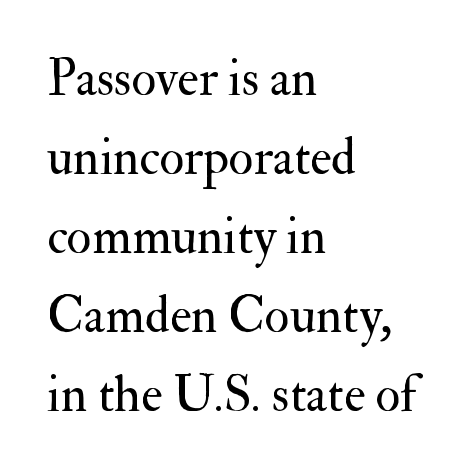
{"serif": "yes", "italic": "no", "bold": "no", "weight": "regular", "width": "normal", "stroke_contrast": "medium", "x_height": "small", "monospaced": "no", "underline": "no", "align": "left", "line_spacing": "normal", "line_spacing_ratio": 1.55, "letter_spacing": "normal", "letter_spacing_em": 0.0, "glyph_px": 51}
